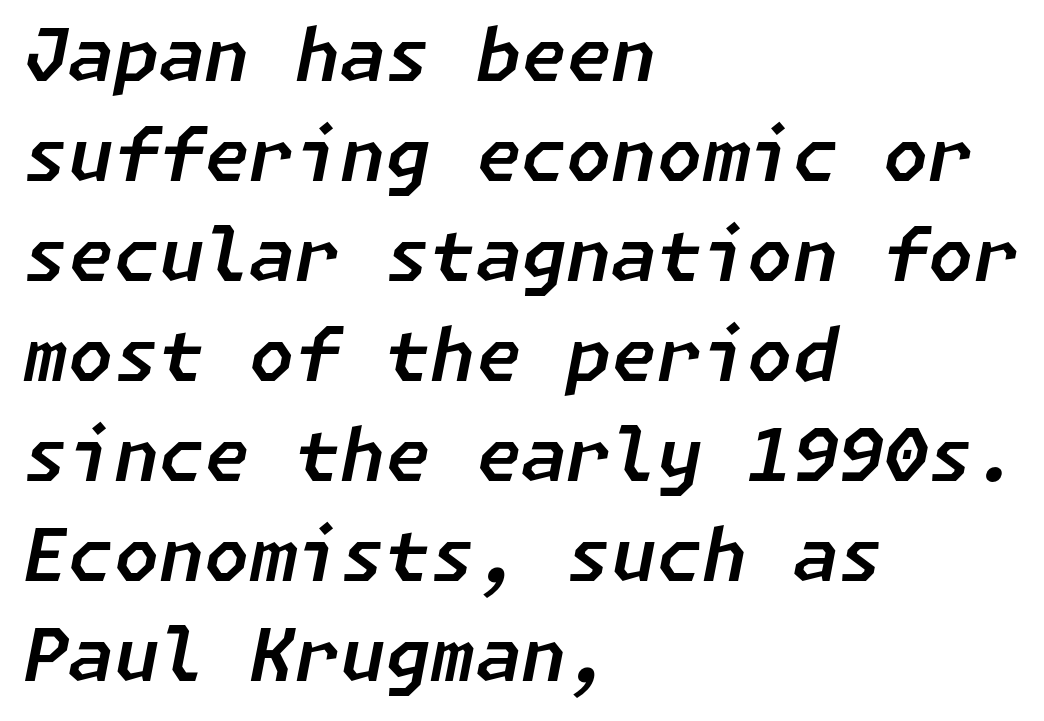
{"italic": "yes", "lean": "right", "slant_degrees": 11, "width": "normal", "stroke_contrast": "low", "x_height": "medium", "underline": "no", "align": "left", "line_spacing": "normal", "line_spacing_ratio": 1.37, "letter_spacing": "normal", "letter_spacing_em": 0.0, "glyph_px": 73}
